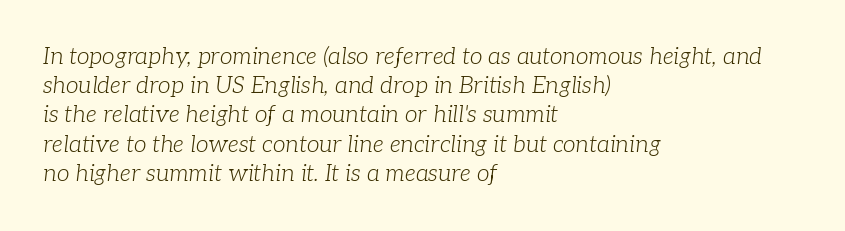
Q: Is the text bold? A: No.
Q: Is the text italic (slanted)? A: Yes, it leans right by about 7 degrees.
Q: Is the text underlined? A: No.
Q: How is the paragraph aligned? A: Left-aligned.
Q: Is the spacing between letters normal or unusually wide? A: Normal.
Q: Is the spacing between lines tight, normal or loose? A: Normal.
